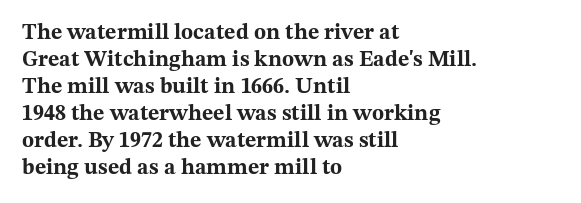
{"italic": "no", "bold": "yes", "underline": "no", "align": "left", "line_spacing_ratio": 1.23, "letter_spacing": "normal", "letter_spacing_em": 0.0, "glyph_px": 22}
